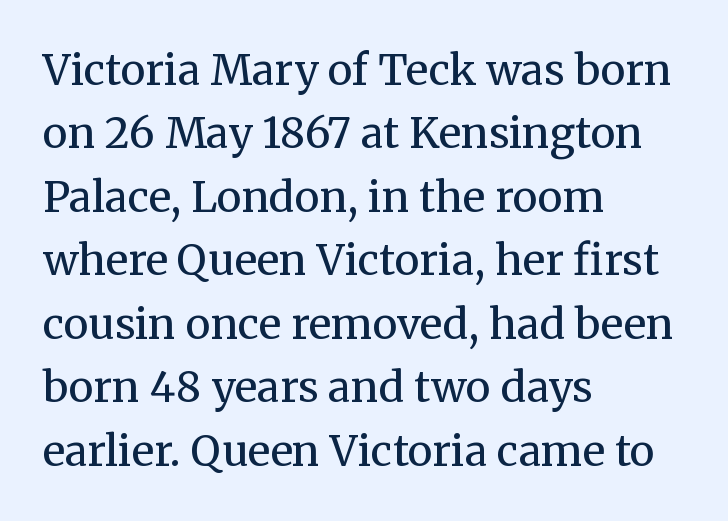
The image shows 42 px regular-weight serif type, upright; set left-aligned, normal line spacing (1.51x), normal letter spacing, not underlined; medium stroke contrast and a medium x-height.
